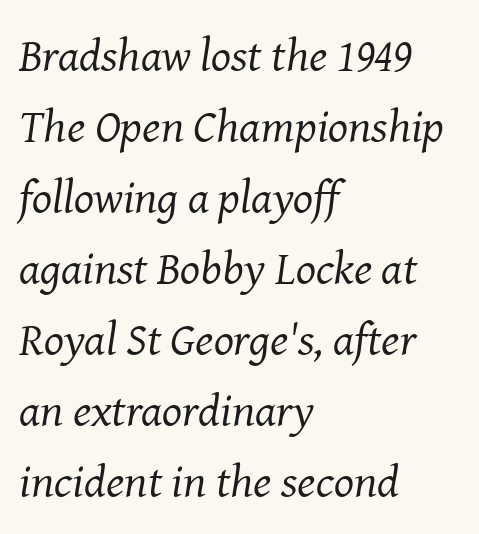
Q: Is the text bold? A: No.
Q: Is the text italic (slanted)? A: Yes, it leans right by about 8 degrees.
Q: Is the typeface a serif or a sans-serif typeface? A: Serif.
Q: Is the text underlined? A: No.
Q: How is the paragraph aligned? A: Left-aligned.
Q: Is the spacing between letters normal or unusually wide? A: Normal.
Q: Is the spacing between lines tight, normal or loose? A: Normal.
Q: Width (condensed, normal, or wide)? A: Normal.
Q: Stroke contrast? A: Medium.
Q: x-height? A: Medium.
Q: Monospaced? A: No.
